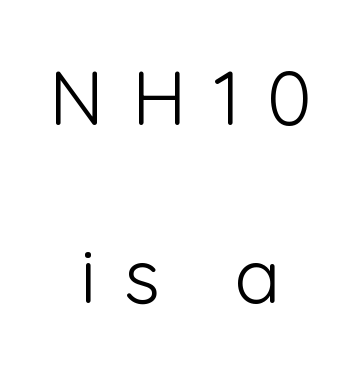
The image shows 76 px light sans-serif type, upright; set centered, loose line spacing (2.34x), unusually wide letter spacing (+0.36 em), not underlined; low stroke contrast and a medium x-height.
